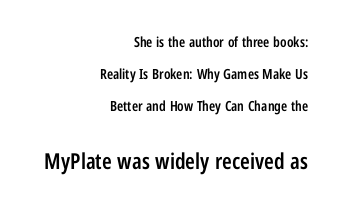
{"italic": "no", "bold": "semi", "underline": "no", "align": "right", "line_spacing": "loose", "line_spacing_ratio": 2.27, "letter_spacing": "normal", "letter_spacing_em": 0.0, "larger_block": "second", "size_ratio": 1.57, "glyph_px": 22}
